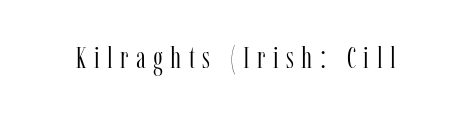
Q: Is the text bold? A: No.
Q: Is the text italic (slanted)? A: No, it is upright.
Q: Is the typeface a serif or a sans-serif typeface? A: Serif.
Q: Is the text underlined? A: No.
Q: Is the spacing between letters normal or unusually wide? A: Unusually wide.
Q: Width (condensed, normal, or wide)? A: Condensed.
Q: Stroke contrast? A: Low.
Q: x-height? A: Medium.
Q: Monospaced? A: No.
